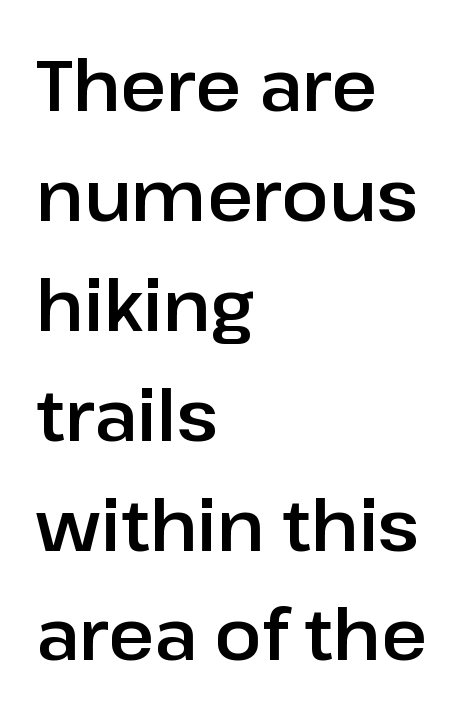
The image shows 70 px sans-serif type, upright; set left-aligned, normal line spacing (1.57x), normal letter spacing, not underlined; low stroke contrast and a medium x-height.
